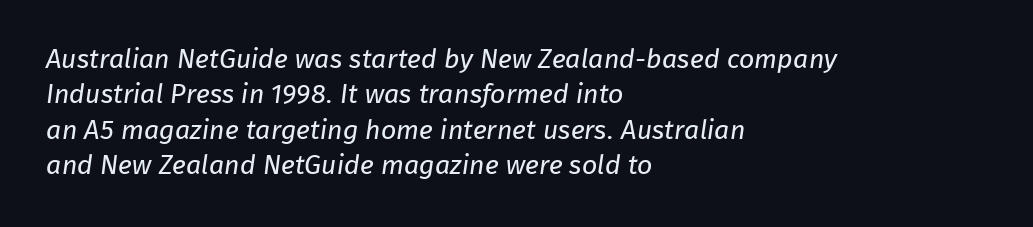
{"bold": "no", "underline": "no", "align": "left", "line_spacing": "normal", "line_spacing_ratio": 1.31, "letter_spacing": "normal", "letter_spacing_em": 0.0, "glyph_px": 27}
